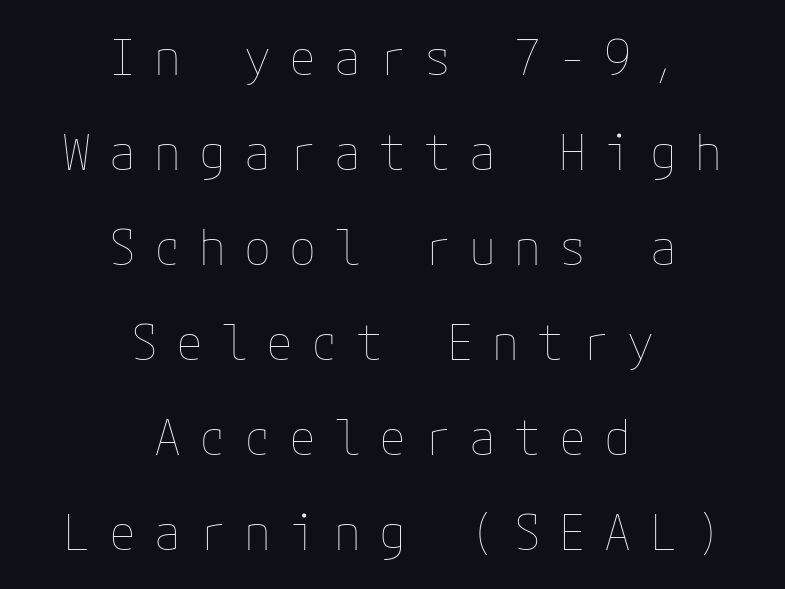
{"italic": "no", "bold": "no", "weight": "thin", "width": "normal", "stroke_contrast": "low", "x_height": "medium", "underline": "no", "align": "center", "line_spacing": "loose", "line_spacing_ratio": 1.94, "letter_spacing": "wide", "letter_spacing_em": 0.37, "glyph_px": 49}
